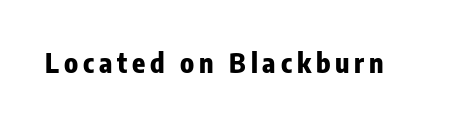
{"italic": "no", "bold": "yes", "underline": "no", "glyph_px": 27}
